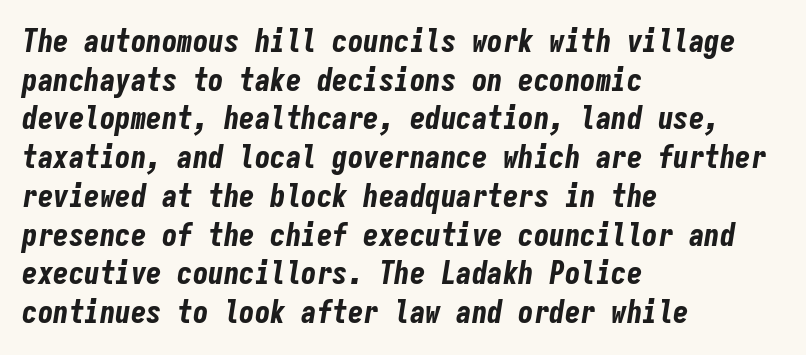
The image shows 31 px bold, condensed type, italic (leaning right), monospaced; set left-aligned, normal line spacing (1.25x), normal letter spacing, not underlined; low stroke contrast and a medium x-height.
